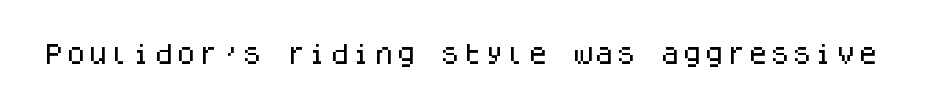
Tall strokes in this sample are plumb rather than angled. Short note: letters normally spaced. Lines of text with bare space underneath.
